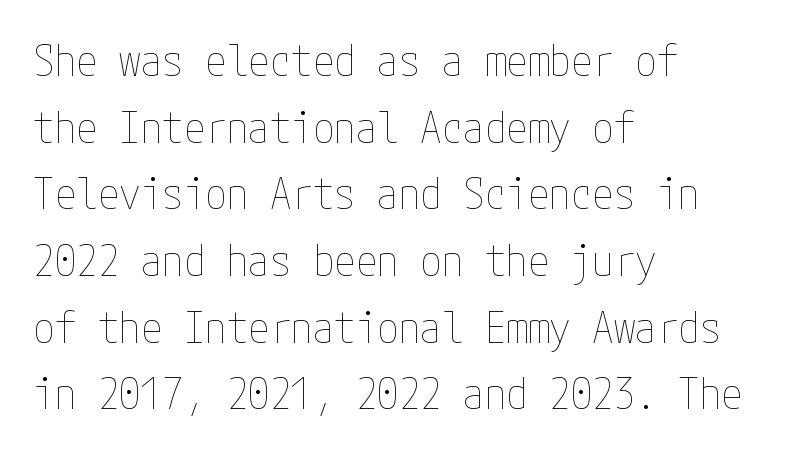
No italicization has been applied; the sample stays upright. Students, observe: this is what conventionally led text looks like. Casual observation: everything's shoved over to the left. Weight: regular or lighter. The face used here is rendered with its standard letterfit. Anything drawn beneath the words? Only blank space.
